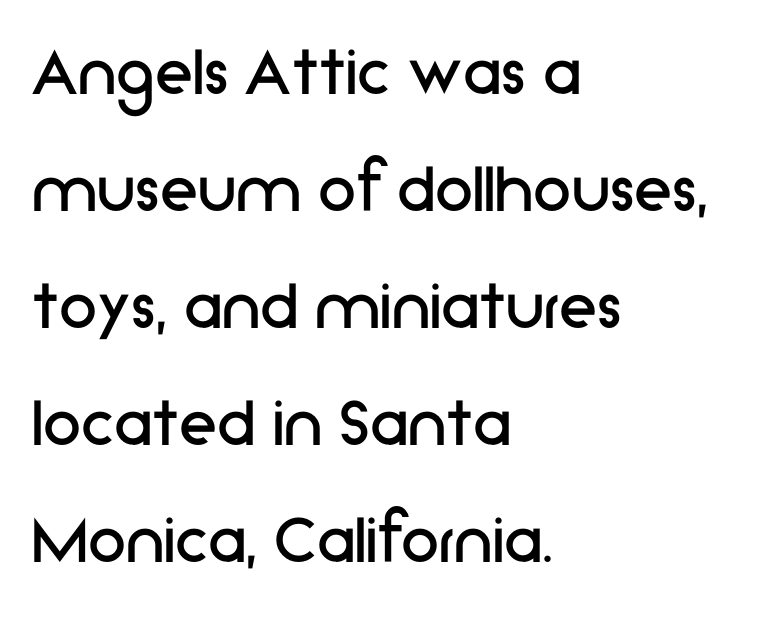
Q: Is the text bold? A: No.
Q: Is the text italic (slanted)? A: No, it is upright.
Q: Is the typeface a serif or a sans-serif typeface? A: Sans-serif.
Q: Is the text underlined? A: No.
Q: How is the paragraph aligned? A: Left-aligned.
Q: Is the spacing between letters normal or unusually wide? A: Normal.
Q: Is the spacing between lines tight, normal or loose? A: Normal.
Q: Width (condensed, normal, or wide)? A: Normal.
Q: Stroke contrast? A: Low.
Q: x-height? A: Medium.
Q: Monospaced? A: No.
